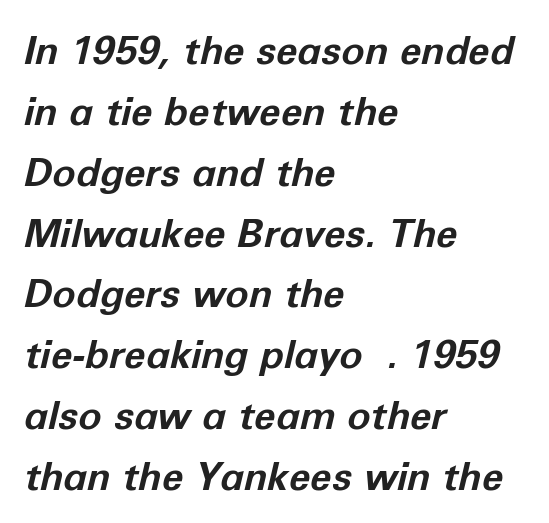
{"italic": "yes", "lean": "right", "slant_degrees": 12, "bold": "yes", "weight": "bold", "width": "normal", "stroke_contrast": "low", "x_height": "medium", "monospaced": "no", "underline": "no", "align": "left", "line_spacing": "normal", "line_spacing_ratio": 1.56, "letter_spacing": "normal", "letter_spacing_em": 0.0, "glyph_px": 39}
